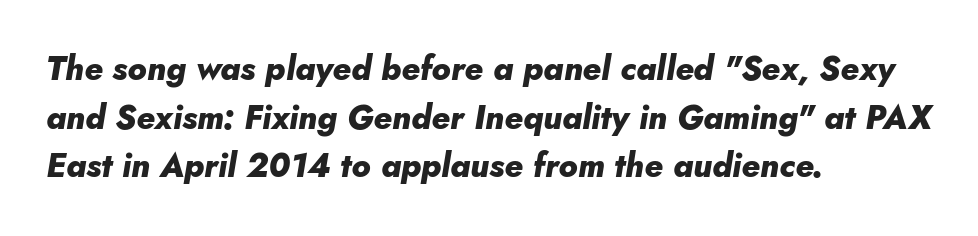
You could call the tracking neutral — neither tight nor loose. The lines are quadded left. You could not count columns in this text — the font is proportionally spaced. This is heavy type, rendered in bold. The whole block is typeset with a tilt.
